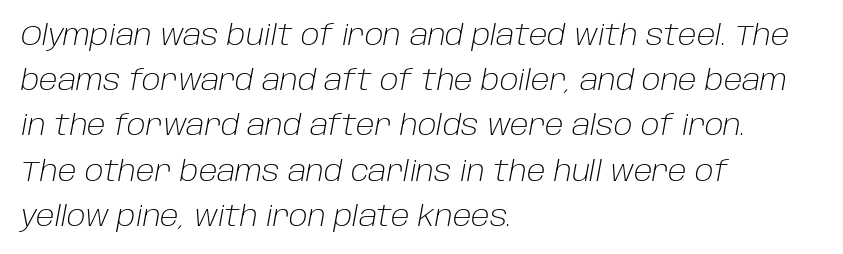
{"italic": "yes", "lean": "right", "slant_degrees": 10, "bold": "no", "weight": "light", "width": "normal", "stroke_contrast": "low", "x_height": "large", "monospaced": "no", "underline": "no", "align": "left", "line_spacing": "normal", "line_spacing_ratio": 1.56, "letter_spacing": "normal", "letter_spacing_em": 0.0, "glyph_px": 29}
